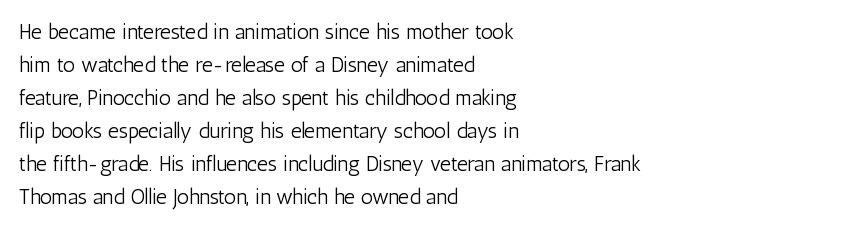
The image shows 21 px text type, upright; set left-aligned, normal line spacing (1.57x), normal letter spacing, not underlined.
